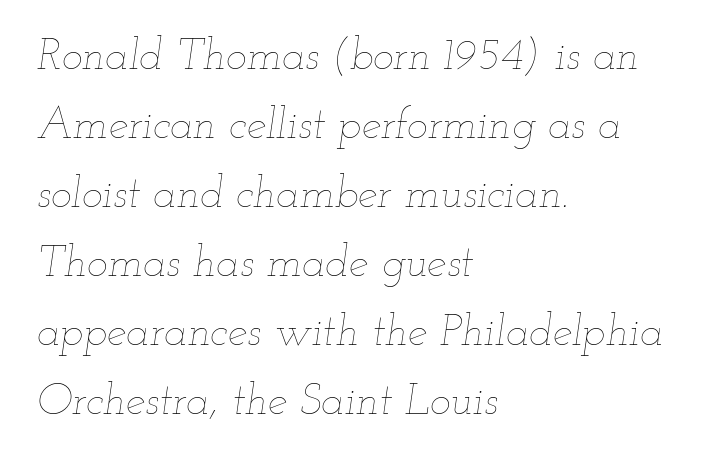
{"italic": "yes", "lean": "right", "slant_degrees": 12, "bold": "no", "weight": "thin", "width": "wide", "stroke_contrast": "low", "x_height": "small", "monospaced": "no", "underline": "no", "align": "left", "line_spacing": "normal", "line_spacing_ratio": 1.57, "letter_spacing": "normal", "letter_spacing_em": 0.0, "glyph_px": 44}
